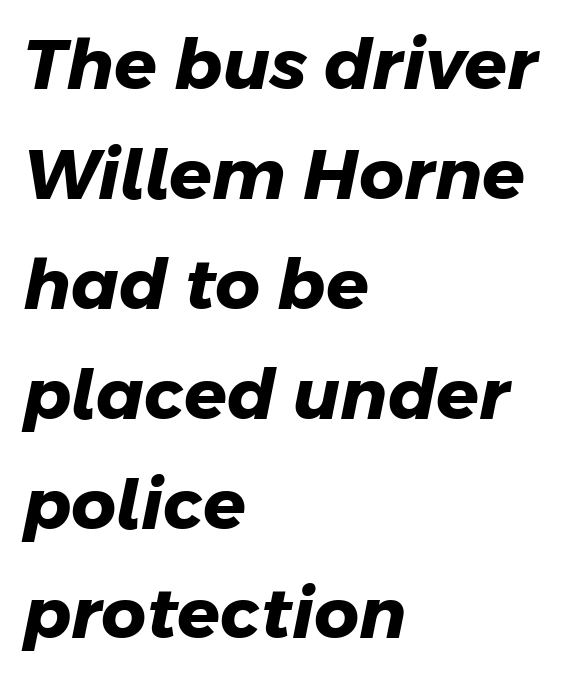
The image shows 70 px heavy sans-serif type; set left-aligned, normal line spacing (1.57x), normal letter spacing, not underlined; low stroke contrast and a medium x-height.
